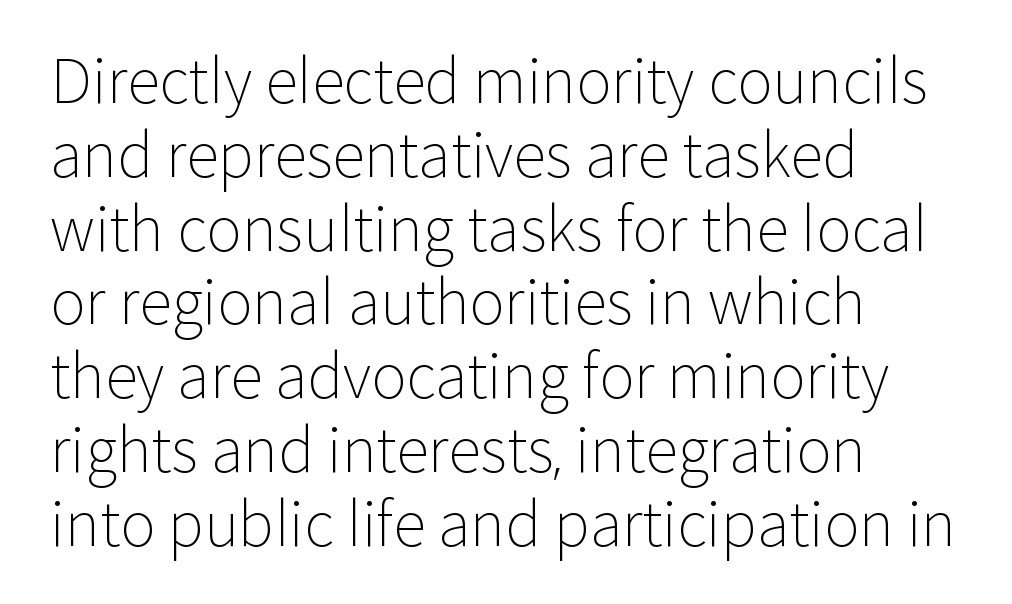
A typesetter would call this proportional, since set widths differ per character. Descenders hang freely into open space. Glyph-to-glyph distance matches everyday printed text. To sum up the face: it is a sans, with no serifs. Ascenders rise straight up at ninety degrees. Alignment: flush left.
